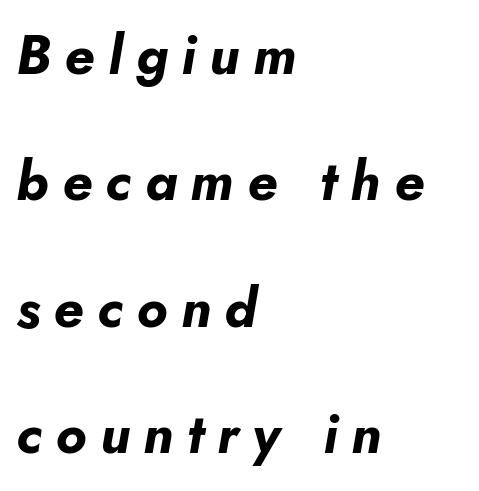
The image shows 54 px bold type, italic (leaning right); set left-aligned, loose line spacing (2.34x), unusually wide letter spacing (+0.25 em), not underlined; low stroke contrast and a small x-height.
